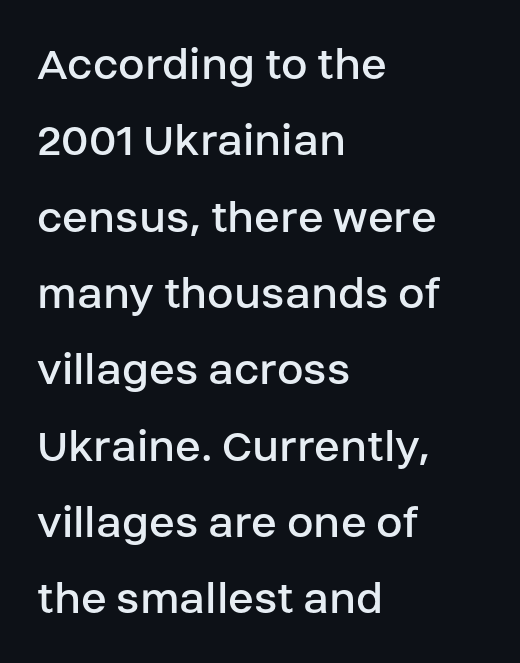
Q: Is the text bold? A: No.
Q: Is the text italic (slanted)? A: No, it is upright.
Q: Is the typeface a serif or a sans-serif typeface? A: Sans-serif.
Q: Is the text underlined? A: No.
Q: How is the paragraph aligned? A: Left-aligned.
Q: Is the spacing between letters normal or unusually wide? A: Normal.
Q: Is the spacing between lines tight, normal or loose? A: Normal.
Q: Width (condensed, normal, or wide)? A: Normal.
Q: Stroke contrast? A: Low.
Q: x-height? A: Large.
Q: Monospaced? A: No.
